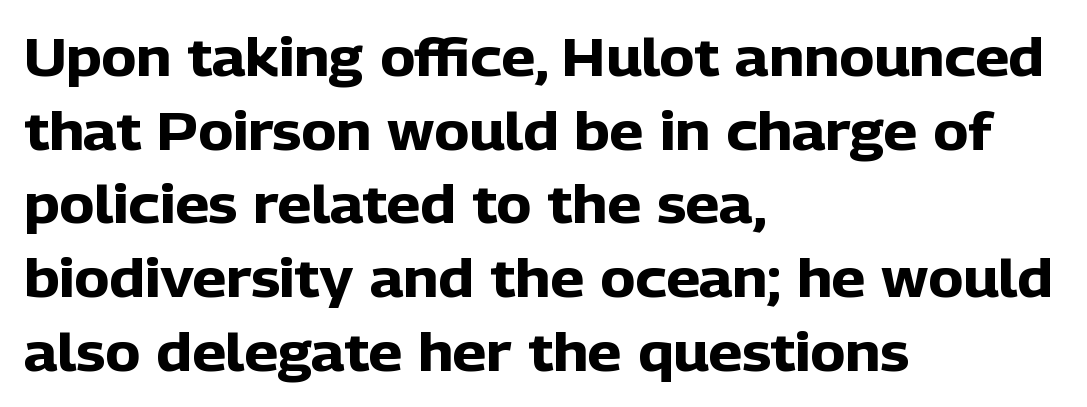
This rendering leaves character spacing at its baseline value. The area under the type is left untouched. Do the characters align in a grid? No, the font is proportional. Plenty of ink on the page — the face is bold. The rag falls on the right side of this text block. This sample keeps an unexceptional amount of space between lines.
